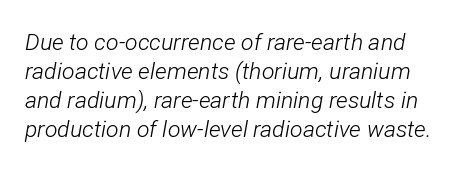
{"italic": "yes", "lean": "right", "slant_degrees": 12, "bold": "no", "underline": "no", "align": "left", "line_spacing": "normal", "line_spacing_ratio": 1.26, "letter_spacing": "normal", "letter_spacing_em": 0.0, "glyph_px": 23}
